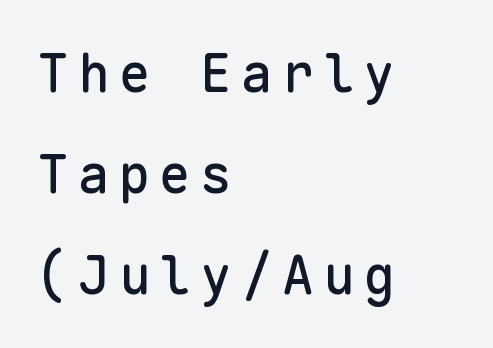
Q: Is the text italic (slanted)? A: No, it is upright.
Q: Is the typeface a serif or a sans-serif typeface? A: Sans-serif.
Q: Is the text underlined? A: No.
Q: How is the paragraph aligned? A: Left-aligned.
Q: Is the spacing between lines tight, normal or loose? A: Loose.
Q: Width (condensed, normal, or wide)? A: Normal.
Q: Stroke contrast? A: Low.
Q: x-height? A: Medium.
Q: Monospaced? A: Yes.
